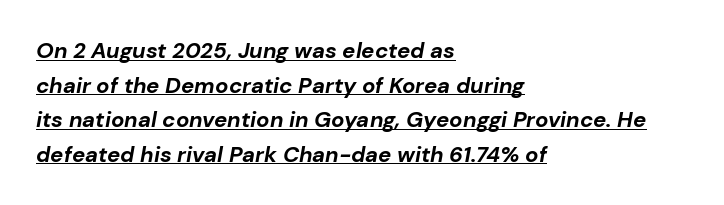
{"italic": "yes", "lean": "right", "slant_degrees": 10, "bold": "yes", "underline": "yes", "align": "left", "line_spacing": "normal", "line_spacing_ratio": 1.57, "letter_spacing": "normal", "letter_spacing_em": 0.0, "glyph_px": 22}
